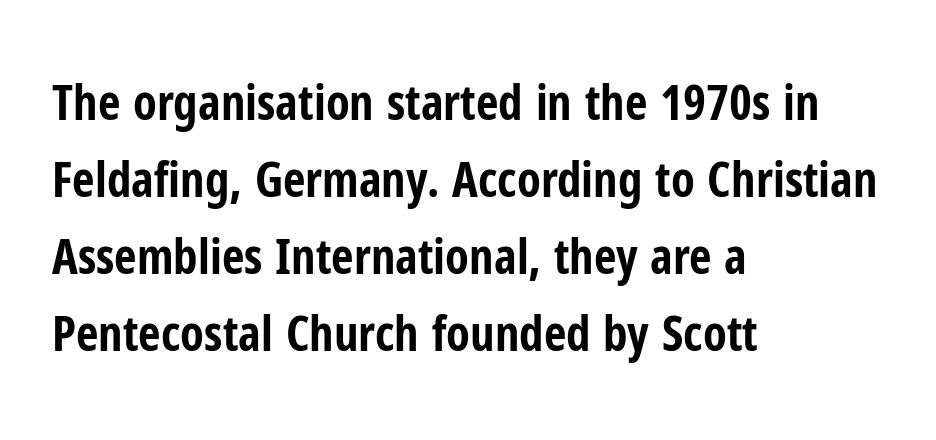
Q: Is the text bold? A: Yes.
Q: Is the text italic (slanted)? A: No, it is upright.
Q: Is the typeface a serif or a sans-serif typeface? A: Sans-serif.
Q: Is the text underlined? A: No.
Q: How is the paragraph aligned? A: Left-aligned.
Q: Is the spacing between letters normal or unusually wide? A: Normal.
Q: Is the spacing between lines tight, normal or loose? A: Normal.
Q: Width (condensed, normal, or wide)? A: Condensed.
Q: Stroke contrast? A: Low.
Q: x-height? A: Medium.
Q: Monospaced? A: No.
